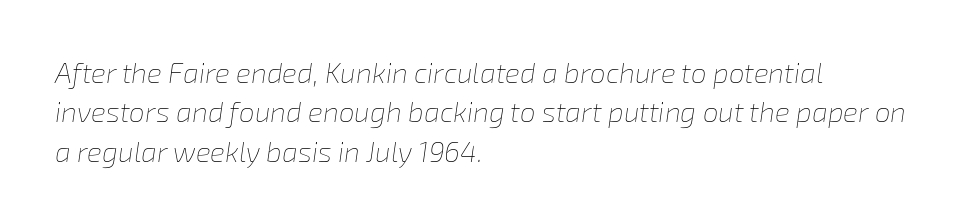
The image shows 28 px thin type, italic (leaning right); set left-aligned, normal line spacing (1.41x), normal letter spacing, not underlined; low stroke contrast and a medium x-height.
